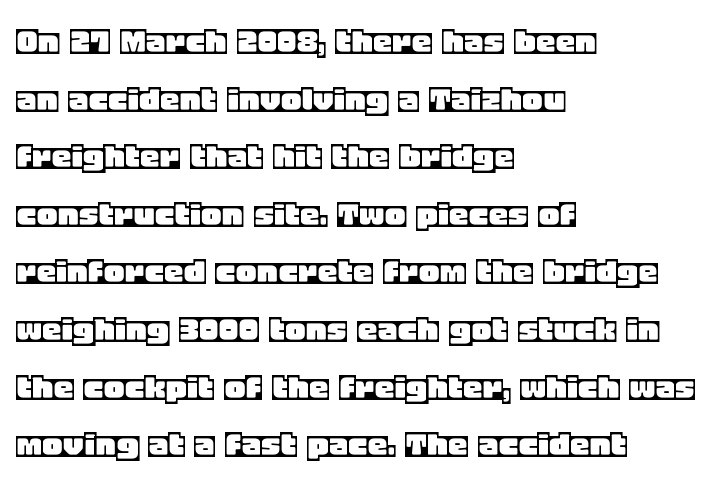
Q: Is the text italic (slanted)? A: No, it is upright.
Q: Is the text underlined? A: No.
Q: How is the paragraph aligned? A: Left-aligned.
Q: Is the spacing between letters normal or unusually wide? A: Normal.
Q: Is the spacing between lines tight, normal or loose? A: Normal.
Q: Width (condensed, normal, or wide)? A: Normal.
Q: x-height? A: Large.
Q: Monospaced? A: No.
